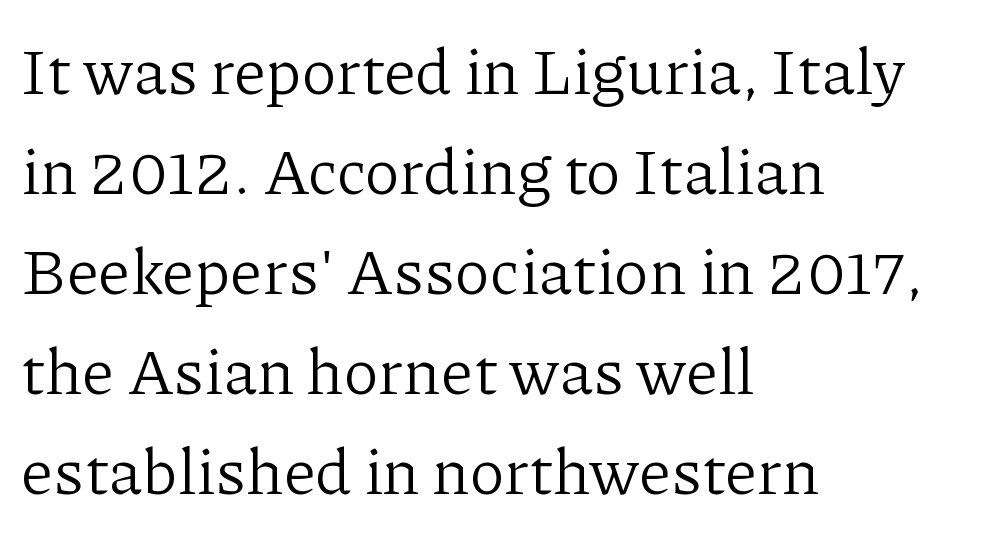
Students, note that the glyphs here touch the page at normal intervals. The ragged edge is on the right, which tells us the setting is flush left. The face used here is proportionally spaced, like ordinary book or web type. Upright lettering throughout. No word sits above an underline. To sum up the face: it has serifs.
